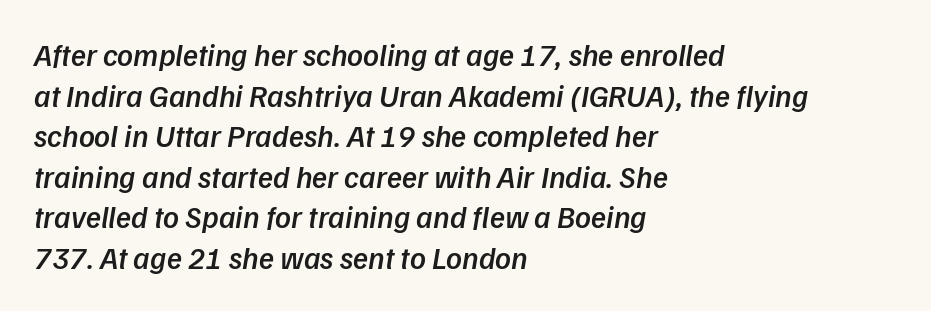
{"italic": "yes", "lean": "right", "slant_degrees": 9, "bold": "semi", "weight": "semibold", "width": "normal", "stroke_contrast": "low", "x_height": "medium", "monospaced": "no", "underline": "no", "align": "left", "line_spacing": "normal", "line_spacing_ratio": 1.31, "letter_spacing": "normal", "letter_spacing_em": 0.0, "glyph_px": 31}
